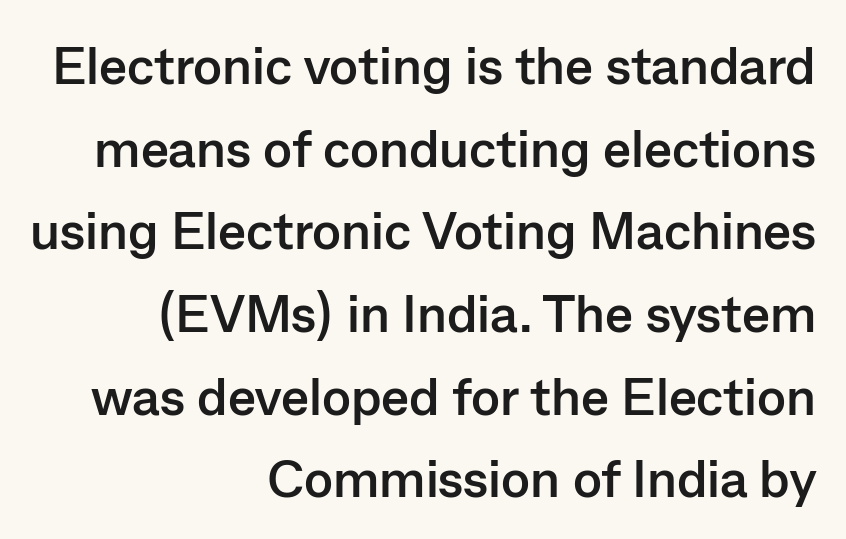
Q: Is the text bold? A: Yes.
Q: Is the text italic (slanted)? A: No, it is upright.
Q: Is the typeface a serif or a sans-serif typeface? A: Sans-serif.
Q: Is the text underlined? A: No.
Q: How is the paragraph aligned? A: Right-aligned.
Q: Is the spacing between letters normal or unusually wide? A: Normal.
Q: Is the spacing between lines tight, normal or loose? A: Normal.
Q: Width (condensed, normal, or wide)? A: Normal.
Q: Stroke contrast? A: Low.
Q: x-height? A: Medium.
Q: Monospaced? A: No.
